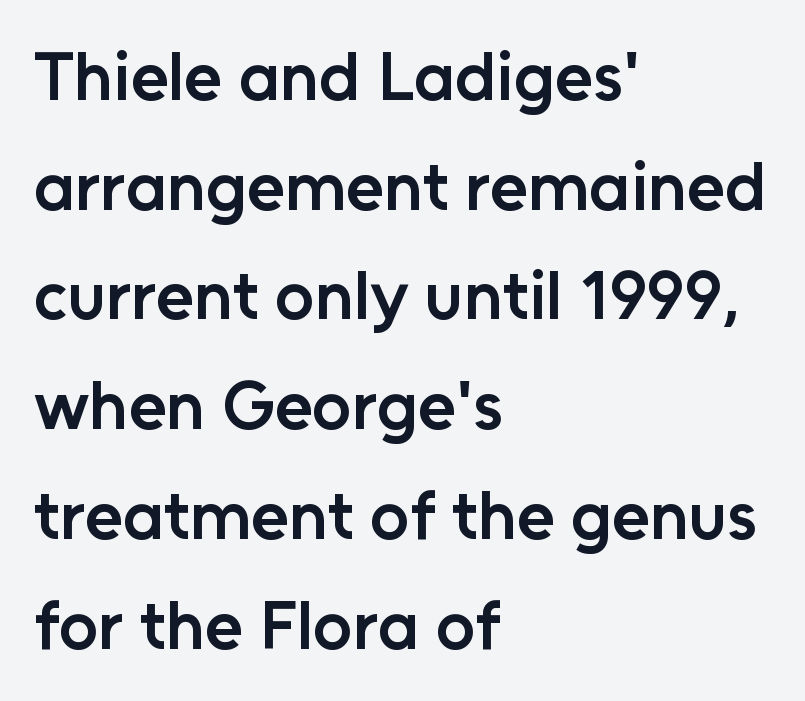
A student would call this left alignment; a typographer would say flush left, rag right. Interline gaps are of average width in this sample. The letters are semibold — heavier than regular but short of a full bold. Observe the ordinary spacing: letters are neighbours, not strangers. Each letter's strokes conclude bluntly, with no projecting serifs. This is roman type, the default non-slanted kind.
